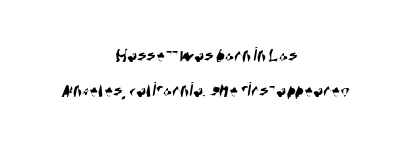
Q: Is the text underlined? A: No.
Q: How is the paragraph aligned? A: Centered.
Q: Is the spacing between letters normal or unusually wide? A: Normal.
Q: Is the spacing between lines tight, normal or loose? A: Normal.
